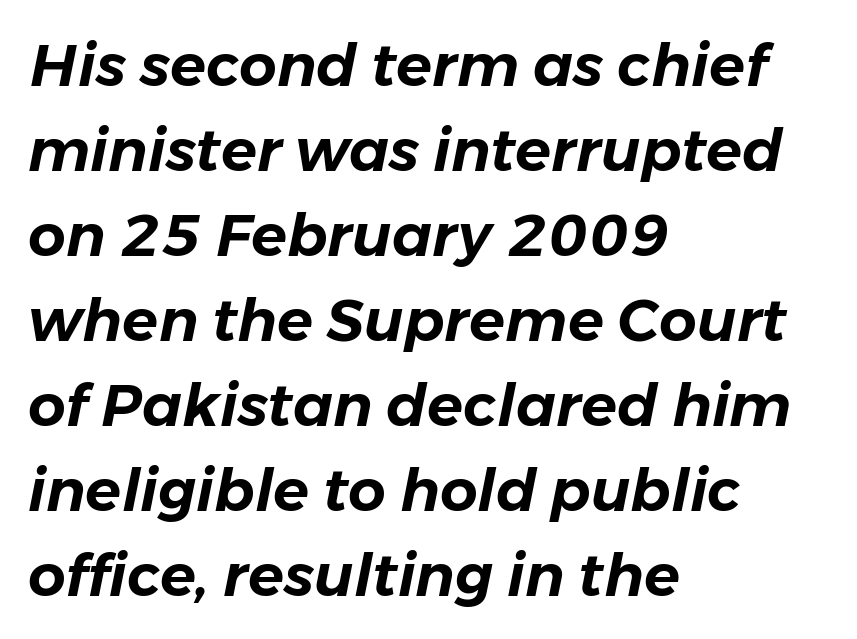
The image shows 59 px text type, italic (leaning right); set left-aligned, normal line spacing (1.44x), normal letter spacing, not underlined; low stroke contrast and a medium x-height.
